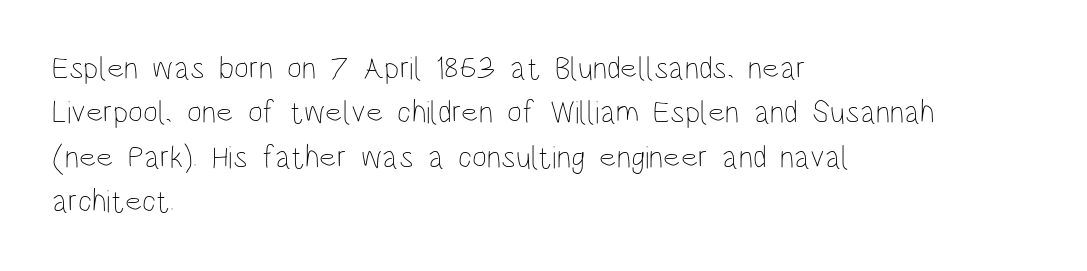
The image shows 32 px thin, condensed type, upright; set left-aligned, normal line spacing (1.39x), normal letter spacing, not underlined; low stroke contrast and a large x-height.
